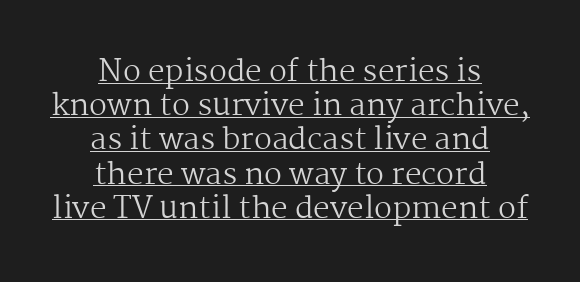
The image shows 30 px regular-weight serif type, upright; set centered, tight line spacing (1.14x), normal letter spacing, underlined; medium stroke contrast and a medium x-height.
